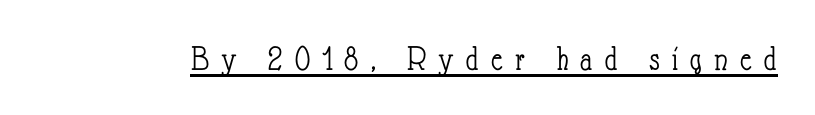
{"italic": "no", "bold": "no", "weight": "light", "width": "condensed", "stroke_contrast": "low", "x_height": "small", "monospaced": "no", "underline": "yes", "letter_spacing": "wide", "letter_spacing_em": 0.34, "glyph_px": 36}
